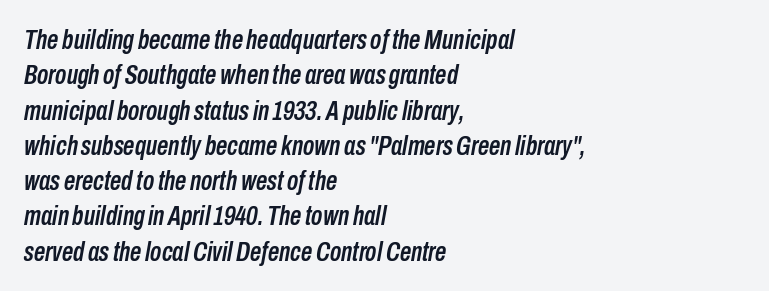
Q: Is the text italic (slanted)? A: Yes, it leans right by about 10 degrees.
Q: Is the text underlined? A: No.
Q: How is the paragraph aligned? A: Left-aligned.
Q: Is the spacing between letters normal or unusually wide? A: Normal.
Q: Is the spacing between lines tight, normal or loose? A: Normal.
Q: Width (condensed, normal, or wide)? A: Condensed.
Q: Stroke contrast? A: Low.
Q: x-height? A: Medium.
Q: Monospaced? A: No.
